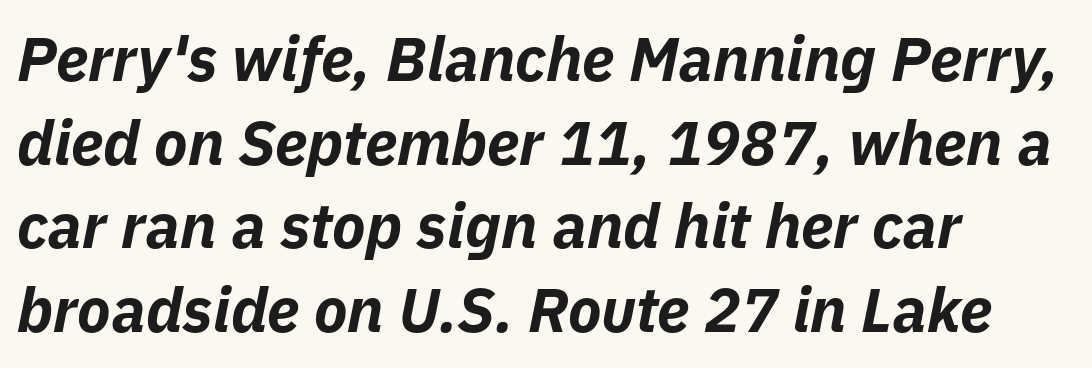
The image shows 62 px bold type, italic (leaning right); set left-aligned, normal line spacing (1.35x), normal letter spacing, not underlined; low stroke contrast and a medium x-height.
